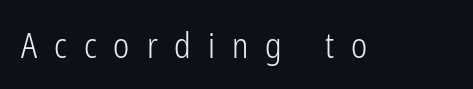
Q: Is the text bold? A: No.
Q: Is the text italic (slanted)? A: No, it is upright.
Q: Is the typeface a serif or a sans-serif typeface? A: Sans-serif.
Q: Is the text underlined? A: No.
Q: Is the spacing between letters normal or unusually wide? A: Unusually wide.
Q: Width (condensed, normal, or wide)? A: Condensed.
Q: Stroke contrast? A: Low.
Q: x-height? A: Medium.
Q: Monospaced? A: No.
